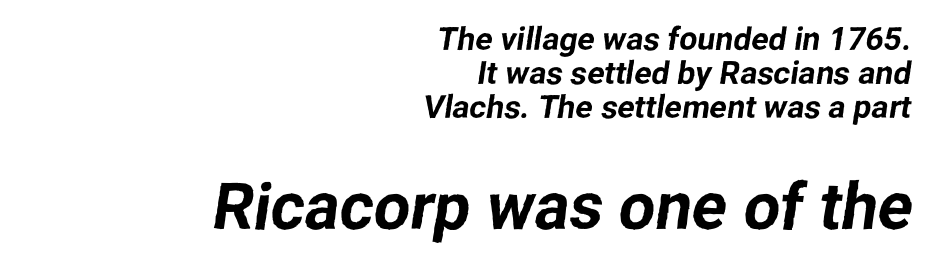
The image shows 65 px sans-serif type; set right-aligned, tight line spacing (1.06x), normal letter spacing, not underlined; the second (bottom) block is 2.03x larger; low stroke contrast and a medium x-height.
